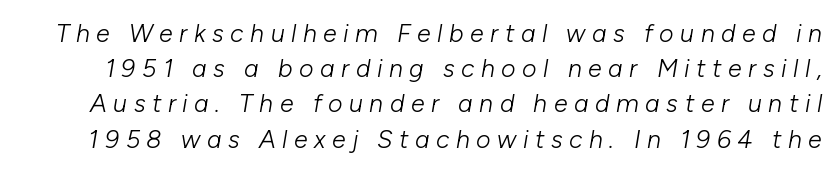
The image shows 25 px text type, italic (leaning right); set normal line spacing (1.41x), unusually wide letter spacing (+0.26 em), not underlined.
